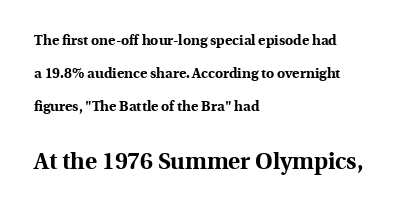
The glyphs have the mass of a bold cut. The typography opts for an upright posture over an oblique one. Letter spacing: default. Reading top to bottom, the characters get bigger at the block break.
